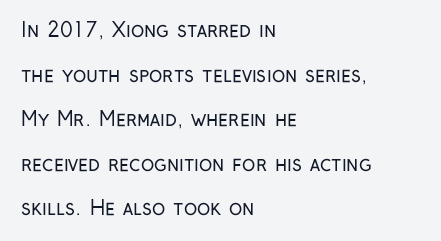
The letters stand straight up with perfectly vertical stems. In terms of leading, this rendering errs on the spacious side. No word sits above an underline. This sample is left-justified, so line endings fall wherever the words run out. Bold? No — there's no thickening of the strokes.
